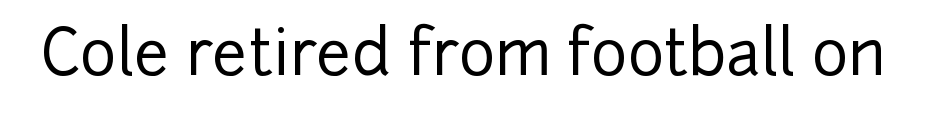
The rendering keeps characters at their native spacing. Style check: upright. The passage shown is typed in a proportional face where columns would drift. The text was rendered using a sans face with plain stroke endings.
